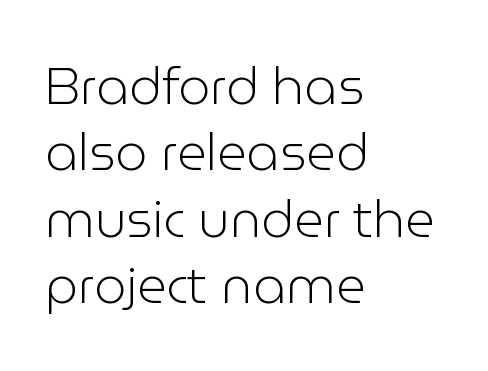
The image shows 51 px light sans-serif type, upright; set left-aligned, normal line spacing (1.3x), normal letter spacing, not underlined; low stroke contrast and a medium x-height.
